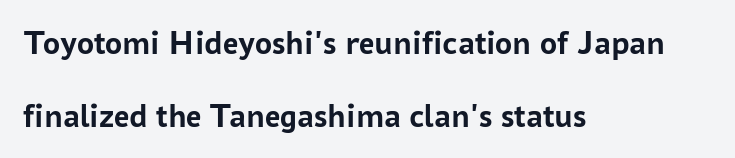
Q: Is the text bold? A: Yes.
Q: Is the text italic (slanted)? A: No, it is upright.
Q: Is the typeface a serif or a sans-serif typeface? A: Sans-serif.
Q: Is the text underlined? A: No.
Q: How is the paragraph aligned? A: Left-aligned.
Q: Is the spacing between letters normal or unusually wide? A: Normal.
Q: Is the spacing between lines tight, normal or loose? A: Loose.
Q: Width (condensed, normal, or wide)? A: Normal.
Q: Stroke contrast? A: Low.
Q: x-height? A: Medium.
Q: Monospaced? A: No.
